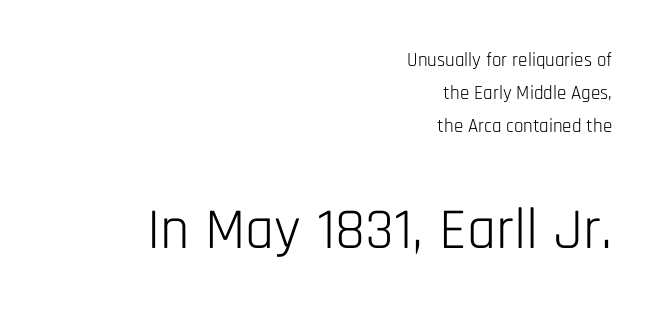
Right-aligned paragraph, ragged on the left. Nope, no serifs anywhere on these letters. This rendering leaves character spacing at its baseline value. Small over large — that's the arrangement of the two blocks here.
